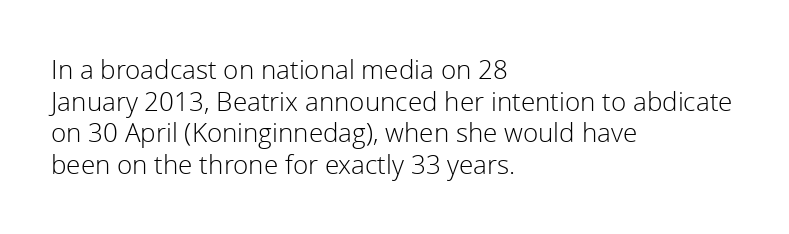
Q: Is the text bold? A: No.
Q: Is the text italic (slanted)? A: No, it is upright.
Q: Is the text underlined? A: No.
Q: How is the paragraph aligned? A: Left-aligned.
Q: Is the spacing between letters normal or unusually wide? A: Normal.
